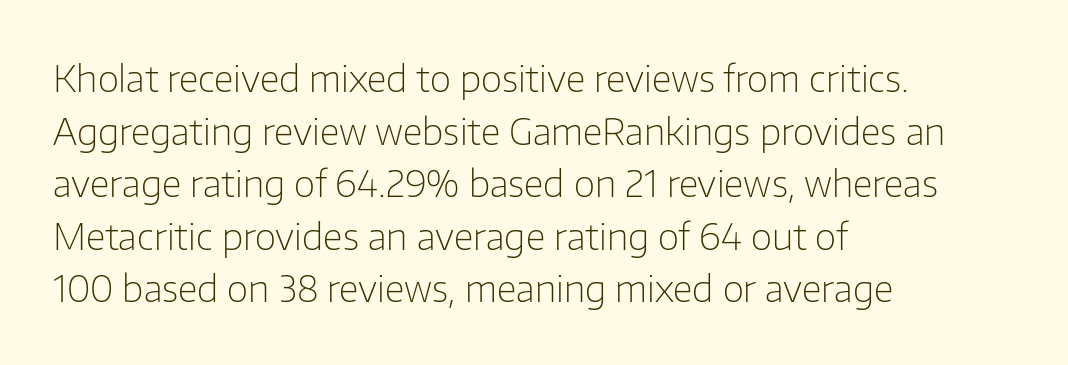
The image shows 37 px light sans-serif type, upright; set left-aligned, normal line spacing (1.42x), normal letter spacing, not underlined; low stroke contrast and a medium x-height.
